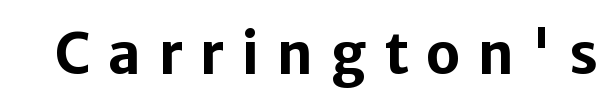
Q: Is the text bold? A: Yes.
Q: Is the text italic (slanted)? A: No, it is upright.
Q: Is the typeface a serif or a sans-serif typeface? A: Sans-serif.
Q: Is the text underlined? A: No.
Q: Is the spacing between letters normal or unusually wide? A: Unusually wide.
Q: Width (condensed, normal, or wide)? A: Normal.
Q: Stroke contrast? A: Low.
Q: x-height? A: Medium.
Q: Monospaced? A: No.
